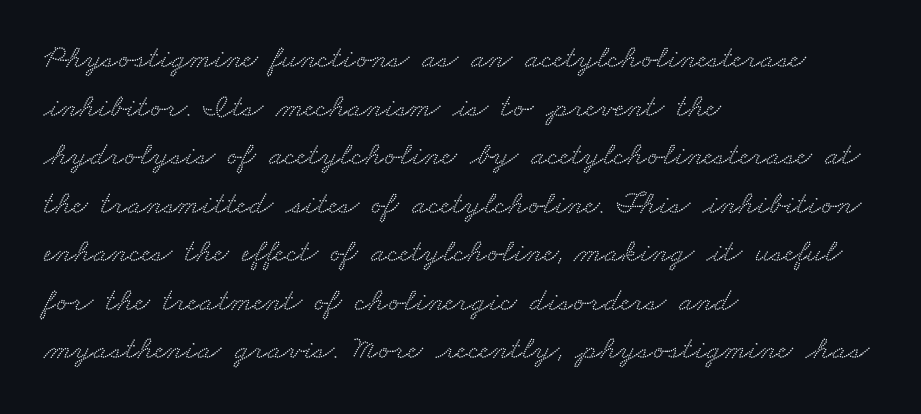
The setting favours the left margin, as ordinary paragraphs usually do. Is the letter spacing exaggerated? No — it looks like the ordinary default. Underline: absent. Leading matches the norm, producing a regular column. Character widths vary here, with narrow letters taking less room than wide ones.
